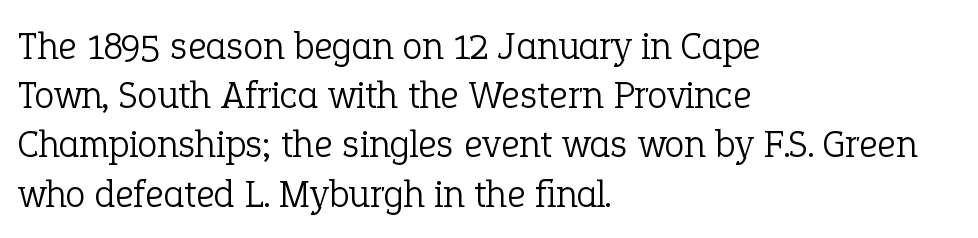
{"serif": "yes", "italic": "no", "bold": "no", "weight": "light", "width": "normal", "stroke_contrast": "low", "x_height": "medium", "monospaced": "no", "underline": "no", "align": "left", "line_spacing_ratio": 1.23, "letter_spacing": "normal", "letter_spacing_em": 0.0, "glyph_px": 40}
